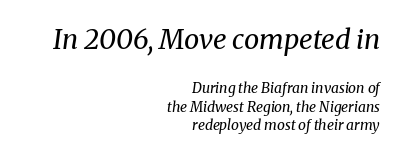
A typesetter would call this leading conventional body-copy spacing. This reads as an unemphasized weight, regular at the heaviest. Designer's note — italics engaged. Of the two passages, the one on top uses the larger point size.
